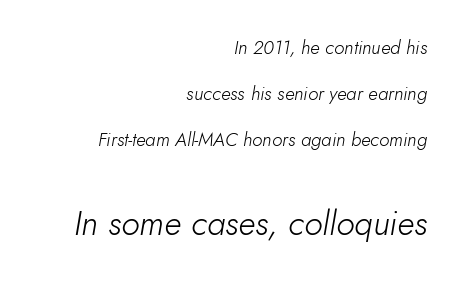
{"italic": "yes", "lean": "right", "slant_degrees": 10, "bold": "no", "weight": "light", "width": "normal", "stroke_contrast": "low", "x_height": "small", "monospaced": "no", "underline": "no", "align": "right", "line_spacing": "loose", "line_spacing_ratio": 2.42, "letter_spacing": "normal", "letter_spacing_em": 0.0, "larger_block": "second", "size_ratio": 1.79, "glyph_px": 34}
